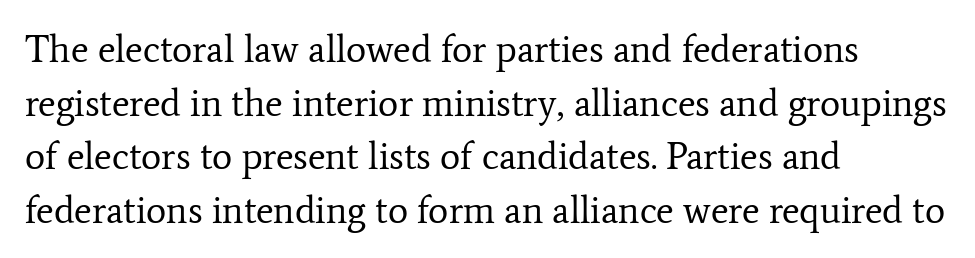
Check the space under the baseline: it is left empty. Vertical spacing — default. Weight class: somewhere from thin through regular. The axis of the letterforms is exactly vertical. Each letter keeps its own natural width here, so spacing adapts to shape.
